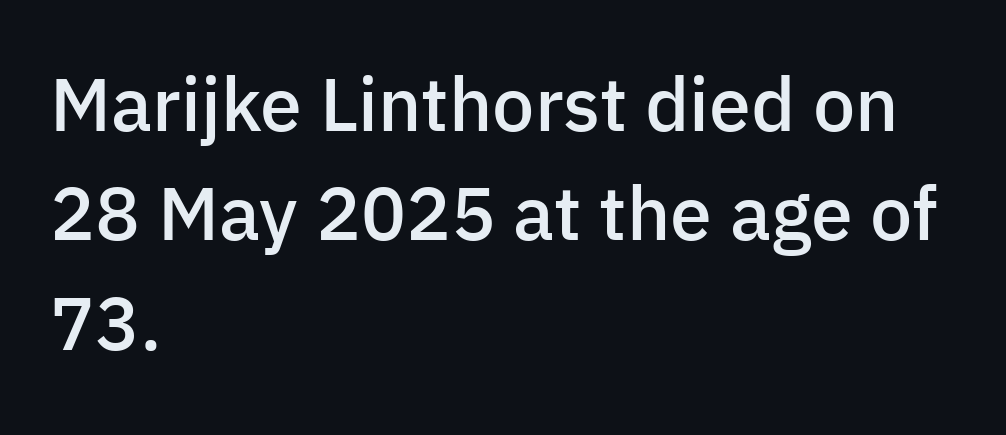
Q: Is the text bold? A: Semi-bold.
Q: Is the text italic (slanted)? A: No, it is upright.
Q: Is the typeface a serif or a sans-serif typeface? A: Sans-serif.
Q: Is the text underlined? A: No.
Q: How is the paragraph aligned? A: Left-aligned.
Q: Is the spacing between letters normal or unusually wide? A: Normal.
Q: Is the spacing between lines tight, normal or loose? A: Normal.
Q: Width (condensed, normal, or wide)? A: Normal.
Q: Stroke contrast? A: Low.
Q: x-height? A: Medium.
Q: Monospaced? A: No.
